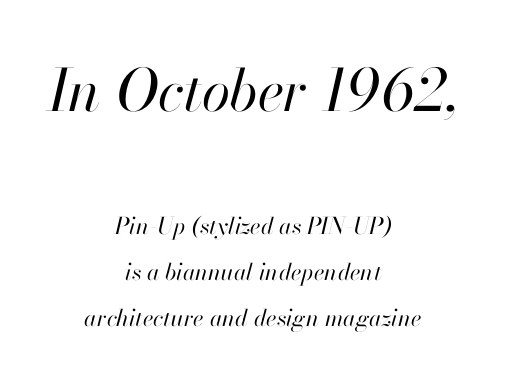
The image shows 58 px regular-weight type, italic (leaning right); set centered, loose line spacing (2.01x), normal letter spacing, not underlined; the first (top) block is 2.52x larger; high stroke contrast and a small x-height.
